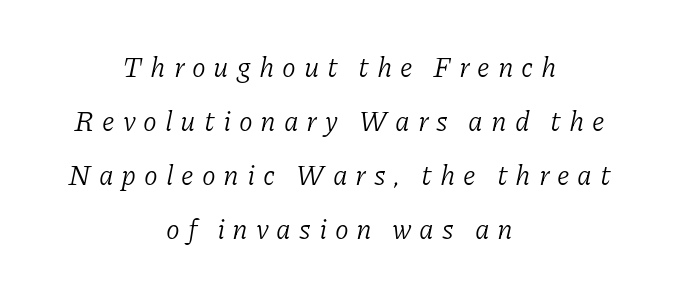
Type without underlining. Is this a fixed-width face? No — the glyphs have proportional, varying widths. Does extra space separate the letters? Yes, quite a lot of it. Rendered with sloped, italic letterforms. Is the type heavy? It reads as light-to-regular instead. This sample trades compactness for vertical openness between lines.
